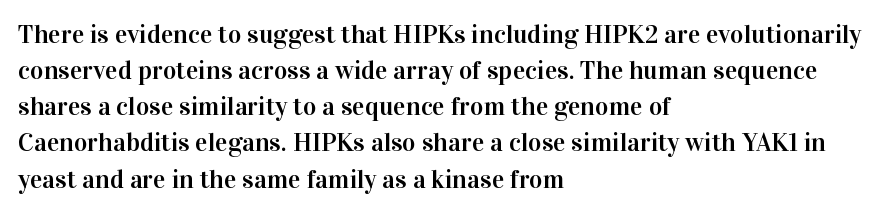
Q: Is the text italic (slanted)? A: No, it is upright.
Q: Is the text underlined? A: No.
Q: How is the paragraph aligned? A: Left-aligned.
Q: Is the spacing between letters normal or unusually wide? A: Normal.
Q: Is the spacing between lines tight, normal or loose? A: Normal.
